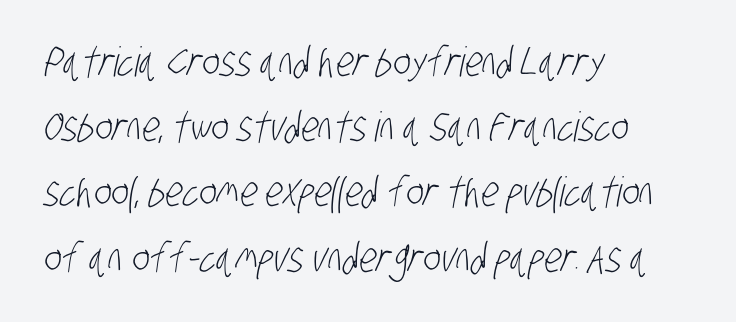
The image shows 41 px light, condensed sans-serif type; set left-aligned, normal line spacing (1.59x), normal letter spacing, not underlined; low stroke contrast and a large x-height.
